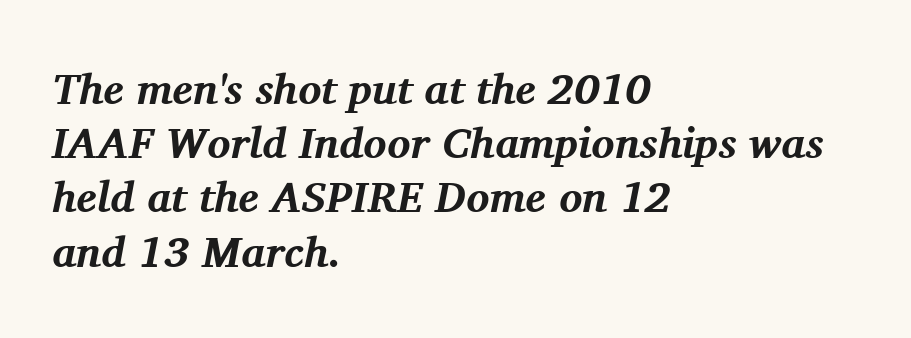
The letters advance in unequal steps, a hallmark of proportional type. The axis of the letterforms is tilted away from vertical. Whoever set this chose a conventional vertical rhythm. Thick stems and heavy bowls — unmistakably bold. Descenders are the only things crossing below the line.
